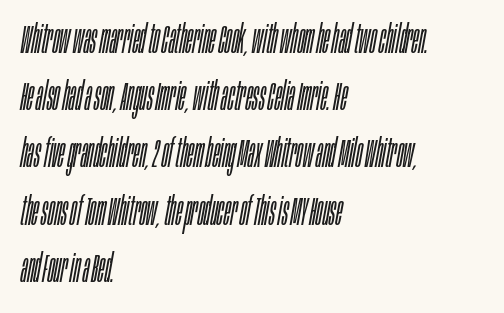
The face used here is rendered with its standard letterfit. Leftover space on each line is placed entirely after the last word. The letterforms sit at book weight or below. A bare baseline throughout the passage. You can tell it's italic because the verticals aren't actually vertical. Regarding leading, the lines here are spaced in the standard way.
